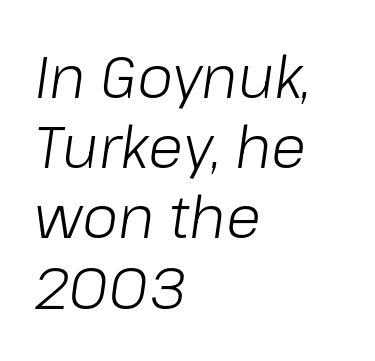
Italic: yes, the glyphs are oblique. The letterforms sit shoulder to shoulder at normal distance. The passage shown is typed in a proportional face where columns would drift. One-word summary of the alignment: left. Is the stroke heavy? The answer is a plain regular-or-lighter. Underline: absent.
